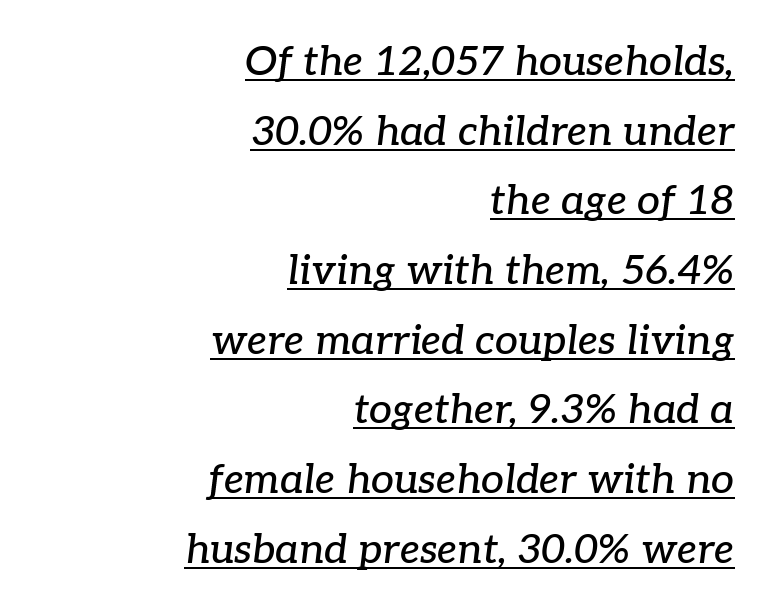
Q: Is the text italic (slanted)? A: Yes, it leans right by about 7 degrees.
Q: Is the typeface a serif or a sans-serif typeface? A: Serif.
Q: Is the text underlined? A: Yes.
Q: How is the paragraph aligned? A: Right-aligned.
Q: Is the spacing between letters normal or unusually wide? A: Normal.
Q: Is the spacing between lines tight, normal or loose? A: Normal.
Q: Width (condensed, normal, or wide)? A: Normal.
Q: Stroke contrast? A: Low.
Q: x-height? A: Medium.
Q: Monospaced? A: No.
